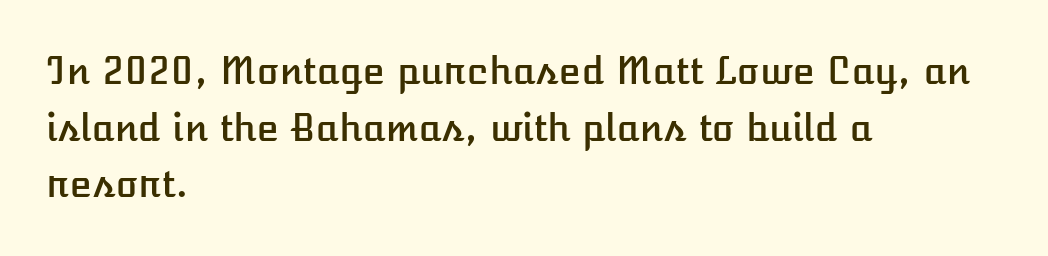
Q: Is the text italic (slanted)? A: No, it is upright.
Q: Is the text underlined? A: No.
Q: How is the paragraph aligned? A: Left-aligned.
Q: Is the spacing between letters normal or unusually wide? A: Normal.
Q: Is the spacing between lines tight, normal or loose? A: Normal.
Q: Width (condensed, normal, or wide)? A: Normal.
Q: Stroke contrast? A: Low.
Q: x-height? A: Medium.
Q: Monospaced? A: No.
